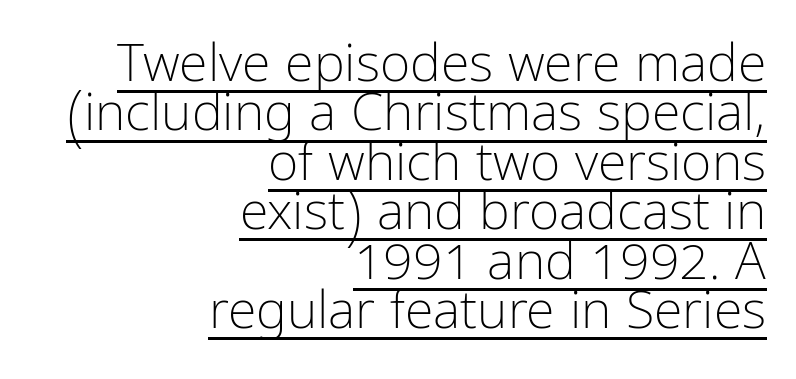
Which margin do the lines hug? The right one — the left edge is uneven. If you measured baseline to baseline, you'd find a short distance. This rendering employs a face without finishing strokes, i.e., a sans-serif. Is the letter spacing exaggerated? No — it looks like the ordinary default.
